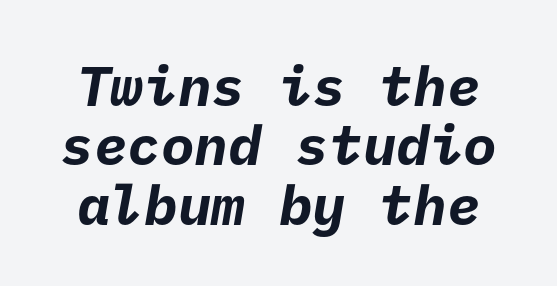
The image shows 56 px bold sans-serif type; set tight line spacing (1.06x), normal letter spacing, not underlined; low stroke contrast and a medium x-height.
